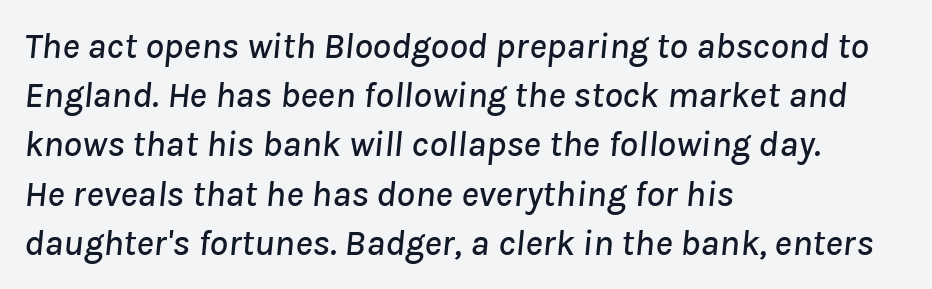
Layout note: lines flush left. The letters advance in unequal steps, a hallmark of proportional type. Each row of text sits above clean, open space. The typography opts for an oblique posture over an upright one.
